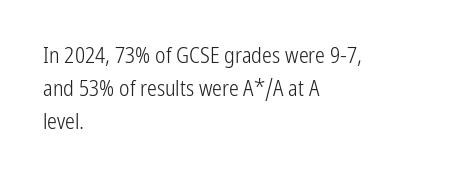
The image shows 22 px text type, upright; set left-aligned, normal line spacing (1.51x), normal letter spacing, not underlined.
